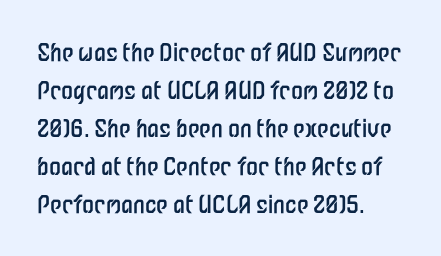
Caption: standard tracking, unaltered. How would I describe the line gaps? Plain and ordinary. Notice how the stems are strictly vertical — no italics here. The typeface has the unassuming heft of standard copy or less. The lines are quadded left.
